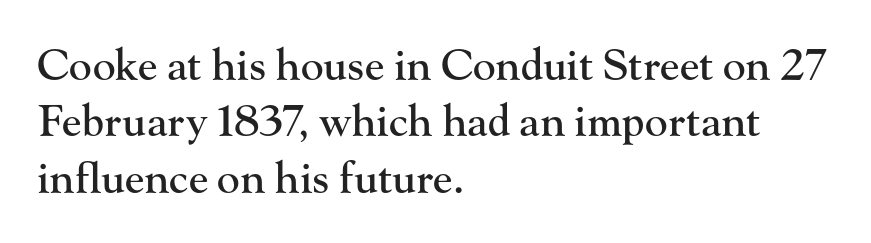
The image shows 43 px serif type, upright; set left-aligned, normal line spacing (1.31x), normal letter spacing, not underlined; high stroke contrast and a small x-height.
